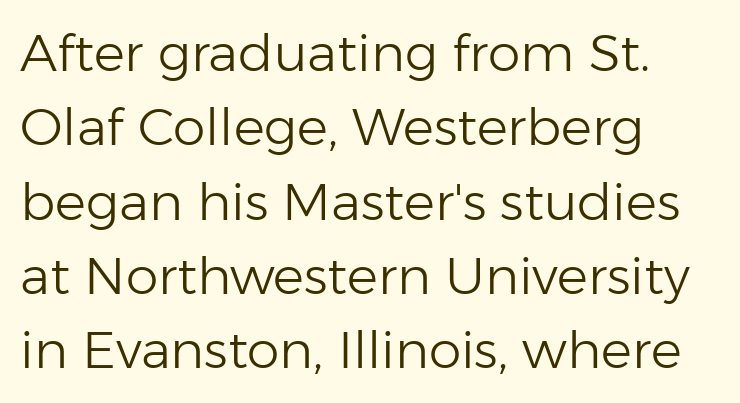
The image shows 52 px light sans-serif type, upright; set left-aligned, normal line spacing (1.43x), normal letter spacing, not underlined; low stroke contrast and a medium x-height.
